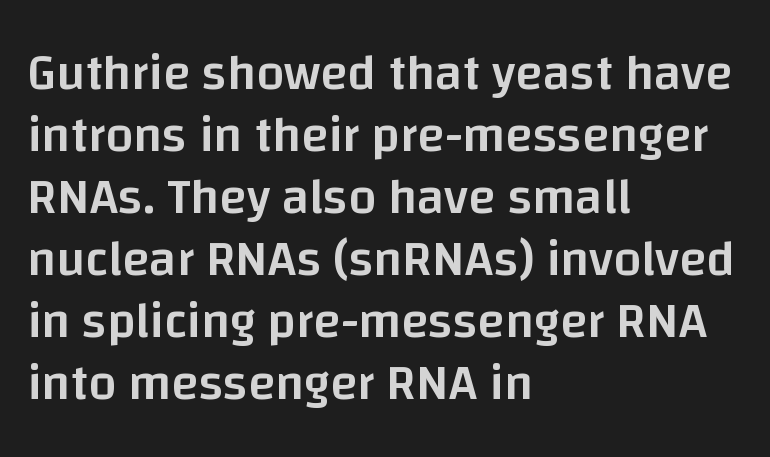
Q: Is the text bold? A: Semi-bold.
Q: Is the text italic (slanted)? A: No, it is upright.
Q: Is the typeface a serif or a sans-serif typeface? A: Sans-serif.
Q: Is the text underlined? A: No.
Q: How is the paragraph aligned? A: Left-aligned.
Q: Is the spacing between letters normal or unusually wide? A: Normal.
Q: Width (condensed, normal, or wide)? A: Normal.
Q: Stroke contrast? A: Low.
Q: x-height? A: Large.
Q: Monospaced? A: No.
